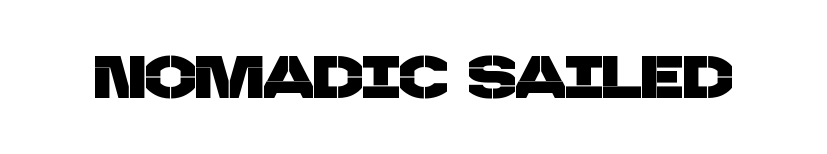
Here the designer chose a conventional face with non-uniform glyph widths. Look at the bottom of the vertical strokes: they stop flat, with no serifs. Nobody drew a line under any word here. How are the letters spaced? Ordinarily, with no added tracking.
